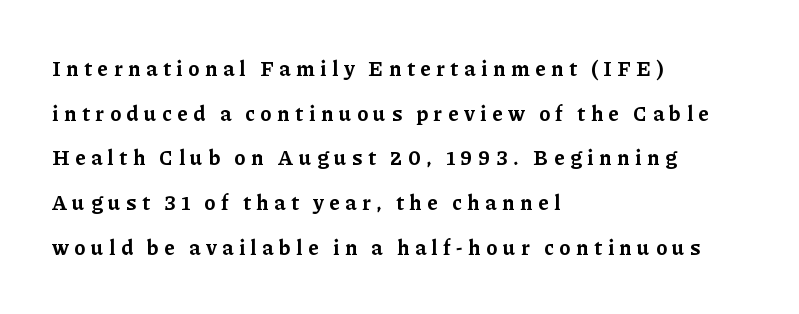
{"italic": "no", "bold": "yes", "underline": "no", "align": "left", "line_spacing": "loose", "line_spacing_ratio": 2.13, "letter_spacing": "wide", "letter_spacing_em": 0.27, "glyph_px": 21}
